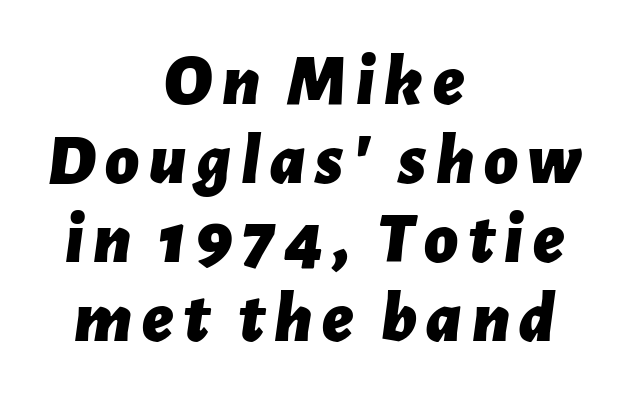
The image shows 73 px bold type, italic (leaning right); set centered, tight line spacing (1.08x), not underlined; low stroke contrast and a medium x-height.
